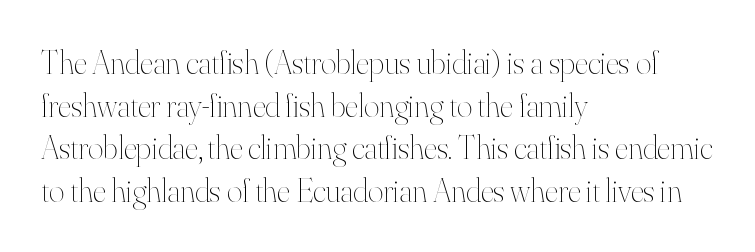
The image shows 33 px thin type, upright; set left-aligned, normal line spacing (1.29x), normal letter spacing, not underlined; high stroke contrast and a small x-height.
